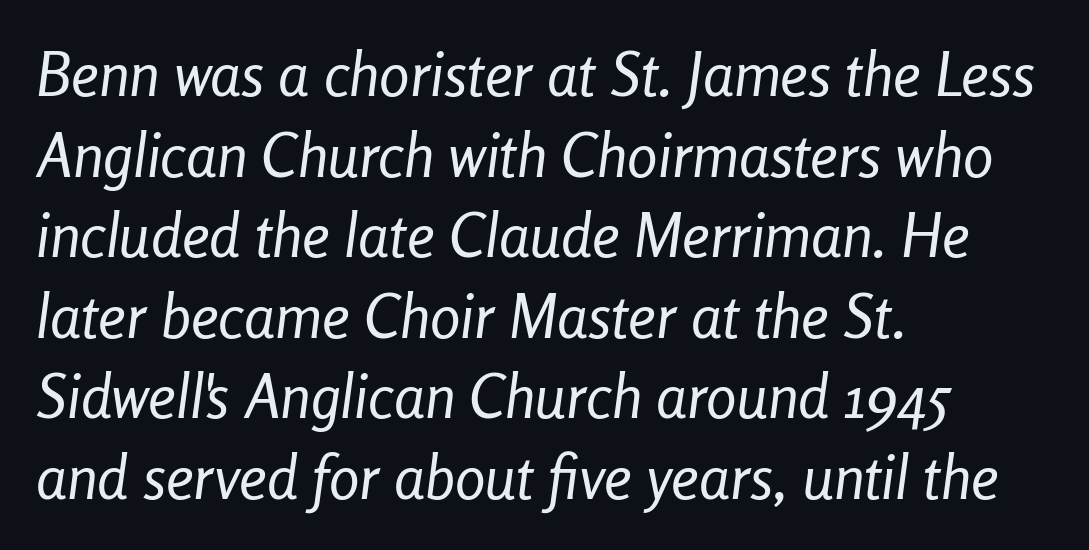
{"italic": "yes", "lean": "right", "slant_degrees": 8, "bold": "no", "weight": "regular", "width": "condensed", "stroke_contrast": "low", "x_height": "medium", "monospaced": "no", "underline": "no", "align": "left", "line_spacing": "normal", "line_spacing_ratio": 1.32, "letter_spacing": "normal", "letter_spacing_em": 0.0, "glyph_px": 61}
